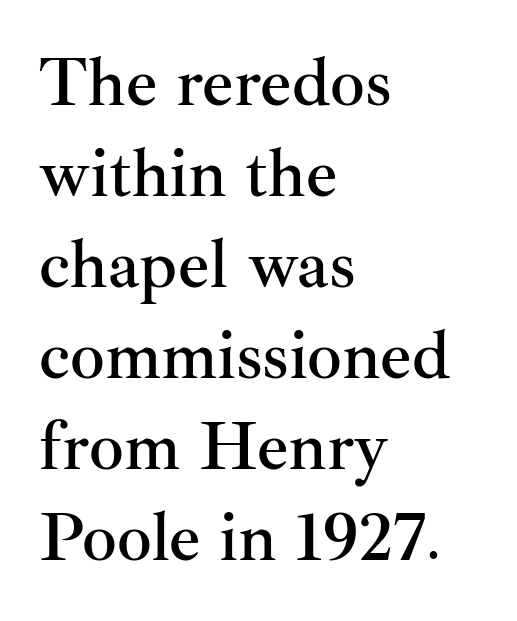
Q: Is the text italic (slanted)? A: No, it is upright.
Q: Is the typeface a serif or a sans-serif typeface? A: Serif.
Q: Is the text underlined? A: No.
Q: How is the paragraph aligned? A: Left-aligned.
Q: Is the spacing between letters normal or unusually wide? A: Normal.
Q: Is the spacing between lines tight, normal or loose? A: Normal.
Q: Width (condensed, normal, or wide)? A: Normal.
Q: Stroke contrast? A: Medium.
Q: x-height? A: Small.
Q: Monospaced? A: No.
